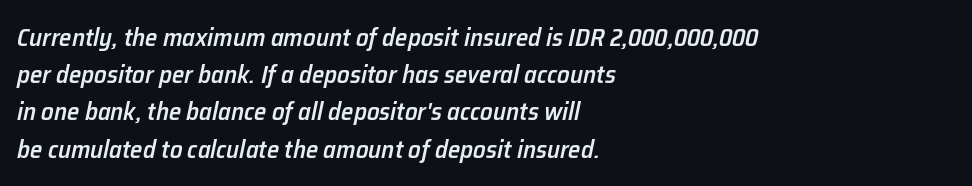
Just letters on the line, the space beneath them empty. These lines stack with their left ends in a neat column. The rows are spaced the way most documents space them. This rendering leaves character spacing at its baseline value.
